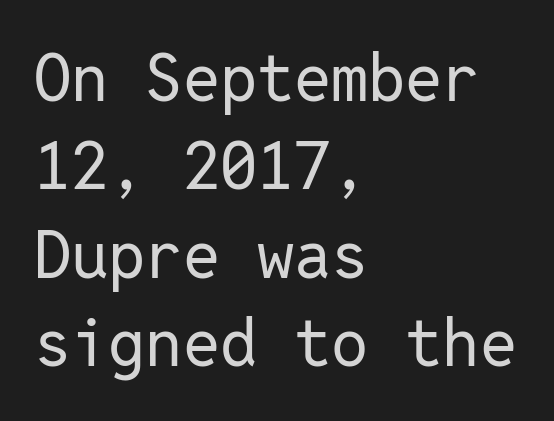
Q: Is the text bold? A: No.
Q: Is the text italic (slanted)? A: No, it is upright.
Q: Is the typeface a serif or a sans-serif typeface? A: Sans-serif.
Q: Is the text underlined? A: No.
Q: How is the paragraph aligned? A: Left-aligned.
Q: Is the spacing between letters normal or unusually wide? A: Normal.
Q: Is the spacing between lines tight, normal or loose? A: Normal.
Q: Width (condensed, normal, or wide)? A: Normal.
Q: Stroke contrast? A: Low.
Q: x-height? A: Medium.
Q: Monospaced? A: Yes.
